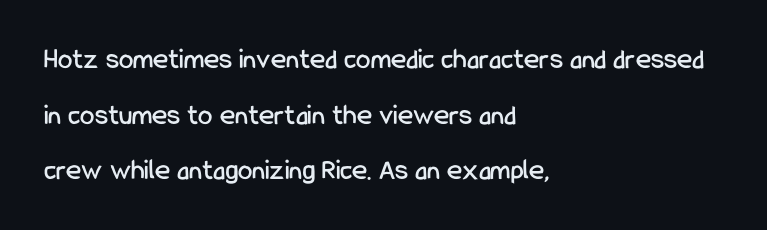
The image shows 29 px condensed sans-serif type, upright; set left-aligned, loose line spacing (1.92x), normal letter spacing, not underlined; low stroke contrast and a medium x-height.
